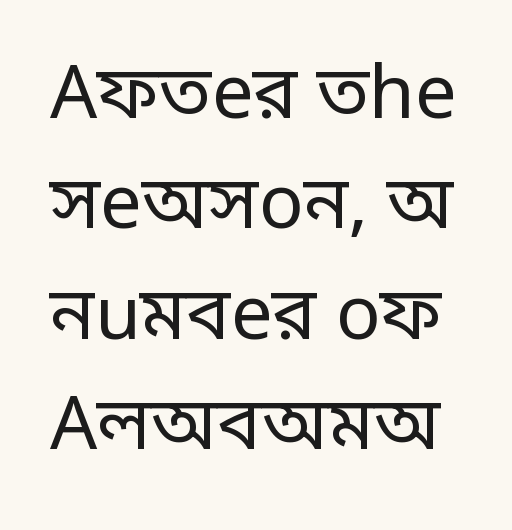
The image shows 74 px regular-weight, condensed sans-serif type, upright; set normal line spacing (1.49x), normal letter spacing, not underlined; low stroke contrast.
